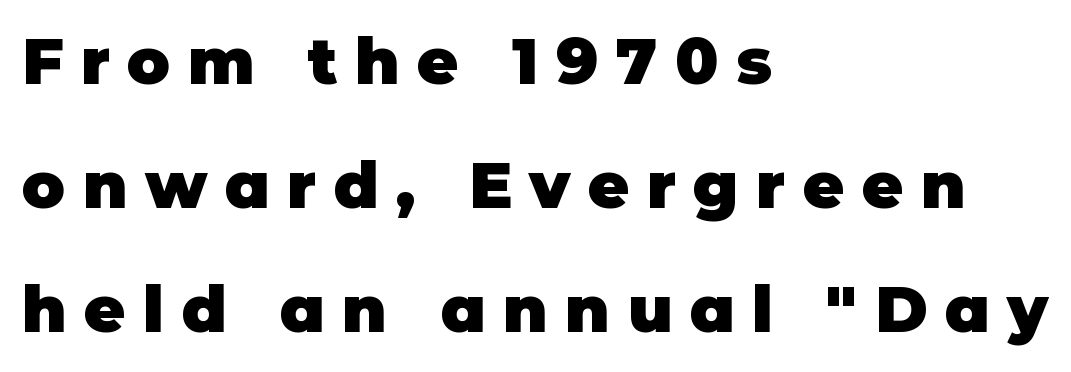
These lines carry a lot of weight — the face is fully bold. Each word looks stretched out because of the extra space between its letters. Quick note: underline off. This rendering employs a face without finishing strokes, i.e., a sans-serif.
